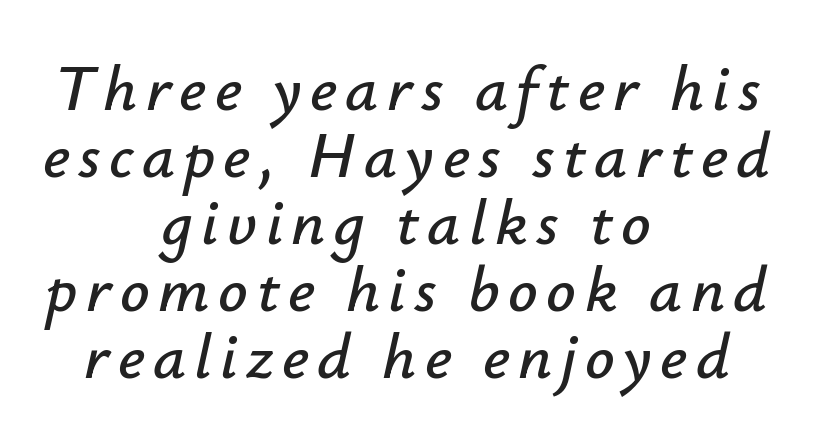
The image shows 65 px text type, italic (leaning right); set centered, tight line spacing (1.03x), not underlined; low stroke contrast and a small x-height.
